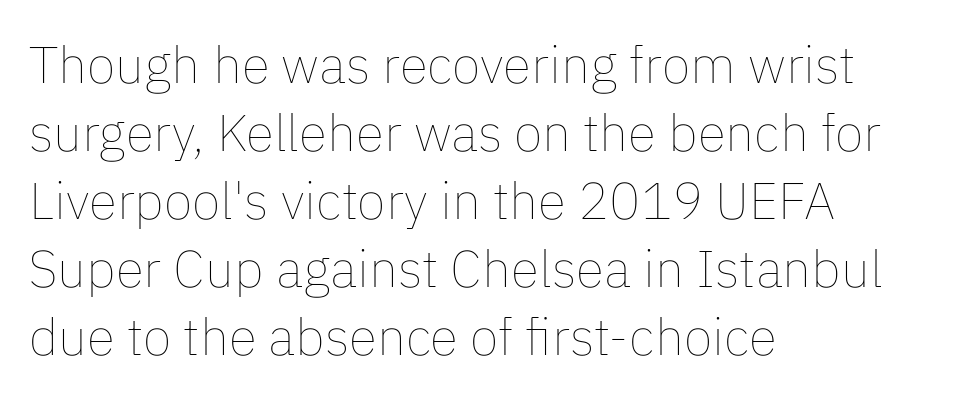
The image shows 52 px thin type, upright; set left-aligned, normal line spacing (1.31x), normal letter spacing, not underlined; low stroke contrast and a medium x-height.
